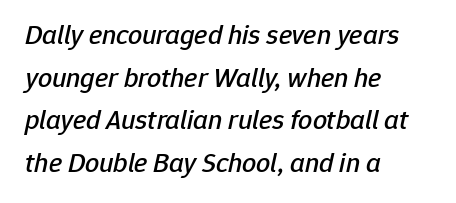
Q: Is the text italic (slanted)? A: Yes, it leans right by about 12 degrees.
Q: Is the text underlined? A: No.
Q: How is the paragraph aligned? A: Left-aligned.
Q: Is the spacing between letters normal or unusually wide? A: Normal.
Q: Is the spacing between lines tight, normal or loose? A: Normal.
Q: Width (condensed, normal, or wide)? A: Normal.
Q: Stroke contrast? A: Low.
Q: x-height? A: Medium.
Q: Monospaced? A: No.
